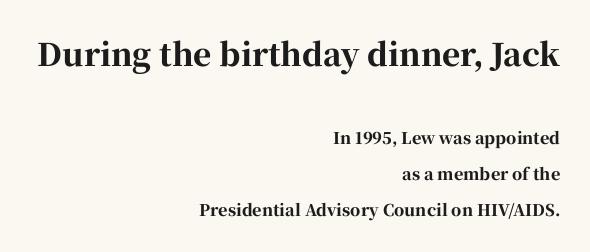
The image shows 31 px bold serif type, upright; set right-aligned, loose line spacing (2.26x), normal letter spacing, not underlined; the first (top) block is 1.94x larger; high stroke contrast and a medium x-height.
